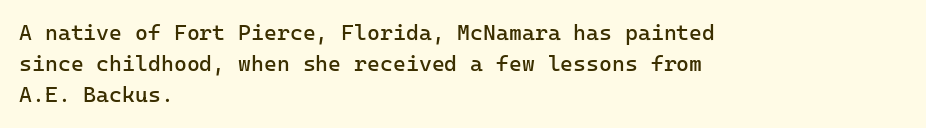
{"italic": "no", "bold": "no", "underline": "no", "align": "left", "line_spacing": "normal", "line_spacing_ratio": 1.41, "letter_spacing": "normal", "letter_spacing_em": 0.0, "glyph_px": 22}
